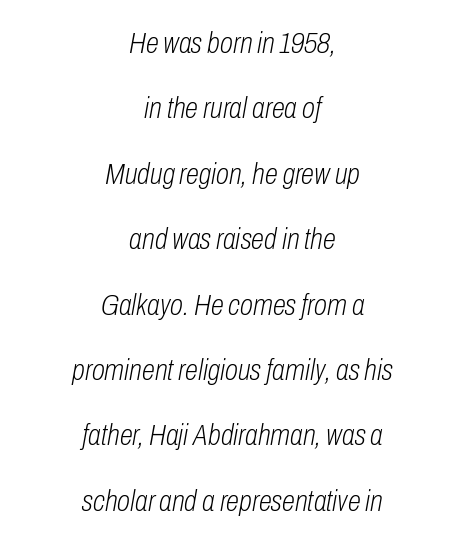
Posture: slanted. Character widths vary here, with narrow letters taking less room than wide ones. A student would call this center alignment; a typographer would say set centered. The typesetting does not lean heavy: it is not bold. The passage shown is not underscored anywhere. Tracking here is standard; glyphs follow each other at the usual distance.
